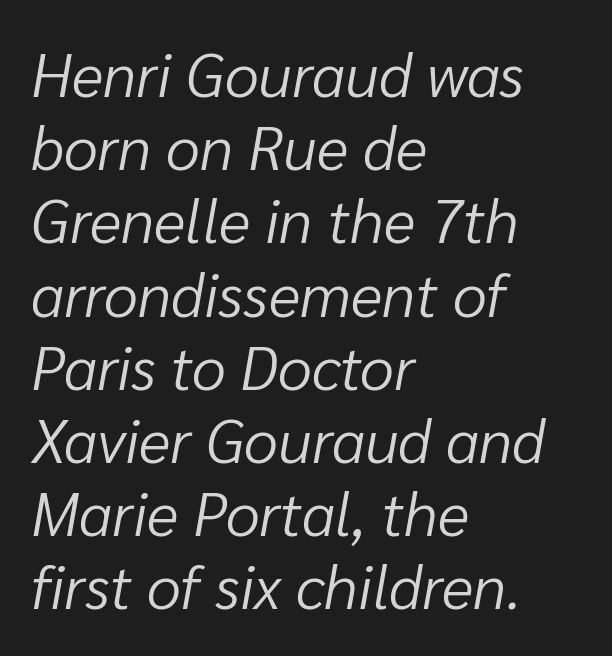
Q: Is the text bold? A: No.
Q: Is the text italic (slanted)? A: Yes, it leans right by about 10 degrees.
Q: Is the text underlined? A: No.
Q: How is the paragraph aligned? A: Left-aligned.
Q: Is the spacing between letters normal or unusually wide? A: Normal.
Q: Width (condensed, normal, or wide)? A: Normal.
Q: Stroke contrast? A: Low.
Q: x-height? A: Medium.
Q: Monospaced? A: No.
